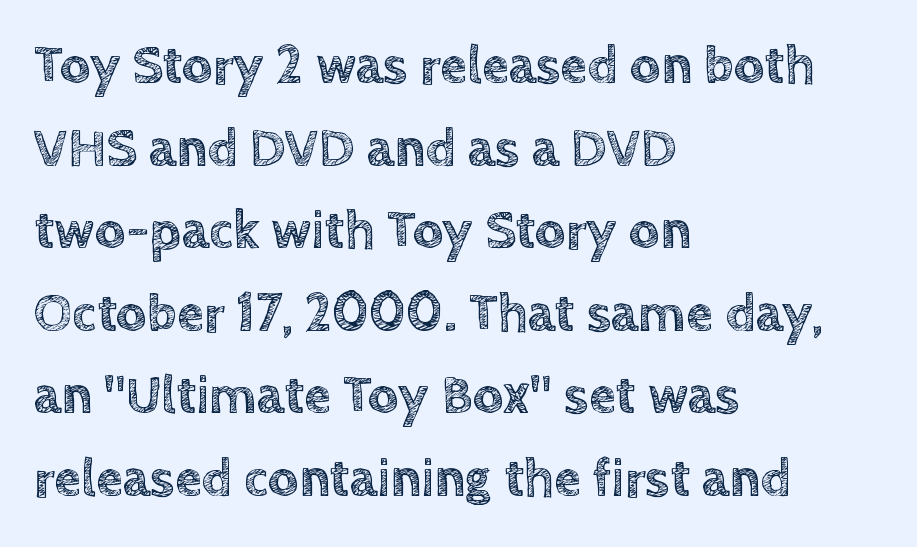
Q: Is the text italic (slanted)? A: No, it is upright.
Q: Is the text underlined? A: No.
Q: How is the paragraph aligned? A: Left-aligned.
Q: Is the spacing between letters normal or unusually wide? A: Normal.
Q: Is the spacing between lines tight, normal or loose? A: Normal.
Q: Width (condensed, normal, or wide)? A: Normal.
Q: x-height? A: Large.
Q: Monospaced? A: No.
